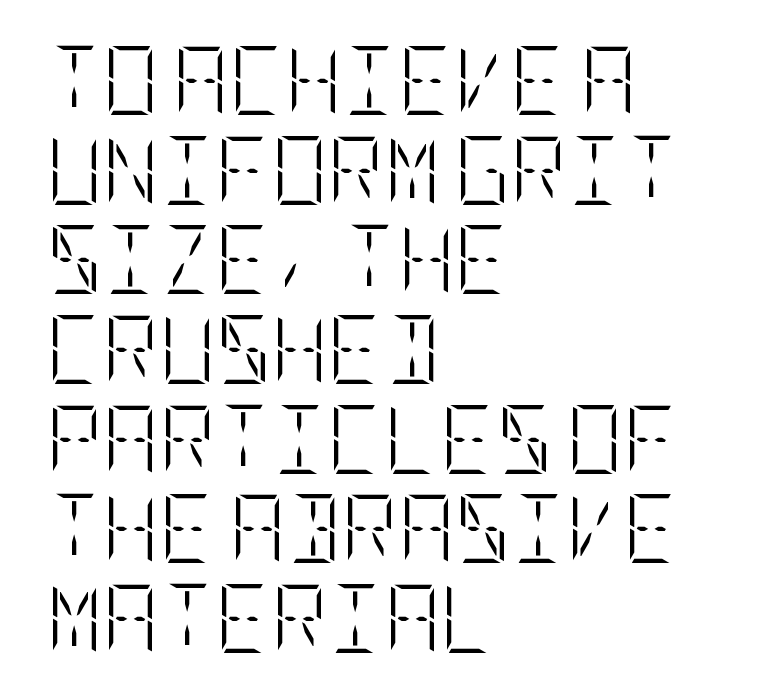
The image shows 69 px light, condensed type, upright; set left-aligned, normal line spacing (1.3x), normal letter spacing, not underlined; low stroke contrast and a large x-height.
